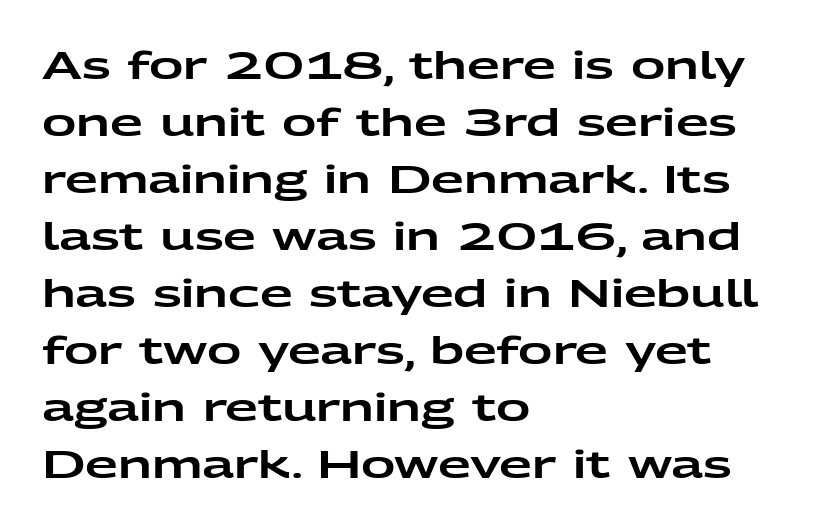
This sample has the flowing, uneven cadence of proportional lettering. Quick note: underline off. The line texture is even and compact thanks to regular tracking. Horizontally, the lines are justified to the leading edge only. This rendering employs a face without finishing strokes, i.e., a sans-serif.
